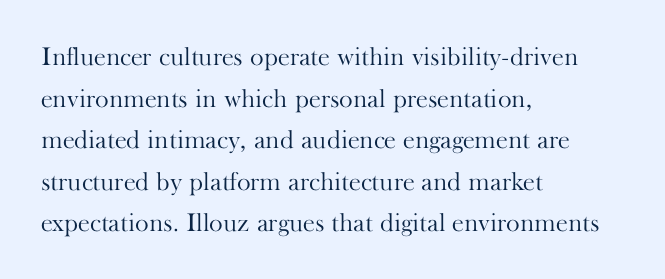
The image shows 26 px text type, upright; set left-aligned, normal line spacing (1.6x), normal letter spacing, not underlined.
